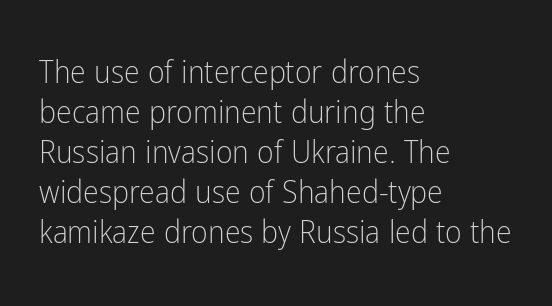
Q: Is the text bold? A: No.
Q: Is the text italic (slanted)? A: No, it is upright.
Q: Is the typeface a serif or a sans-serif typeface? A: Sans-serif.
Q: Is the text underlined? A: No.
Q: How is the paragraph aligned? A: Left-aligned.
Q: Is the spacing between letters normal or unusually wide? A: Normal.
Q: Is the spacing between lines tight, normal or loose? A: Normal.
Q: Width (condensed, normal, or wide)? A: Condensed.
Q: Stroke contrast? A: Low.
Q: x-height? A: Medium.
Q: Monospaced? A: No.
